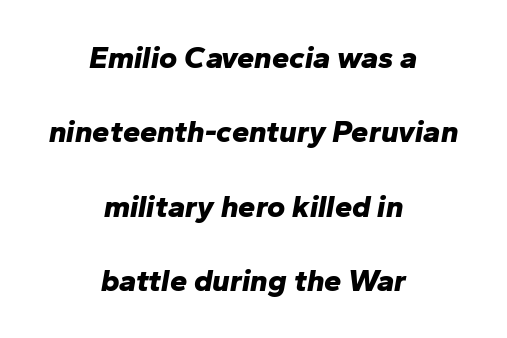
{"italic": "yes", "lean": "right", "slant_degrees": 10, "bold": "yes", "weight": "bold", "width": "normal", "stroke_contrast": "low", "x_height": "medium", "monospaced": "no", "underline": "no", "align": "center", "line_spacing": "loose", "line_spacing_ratio": 2.4, "letter_spacing": "normal", "letter_spacing_em": 0.0, "glyph_px": 31}
